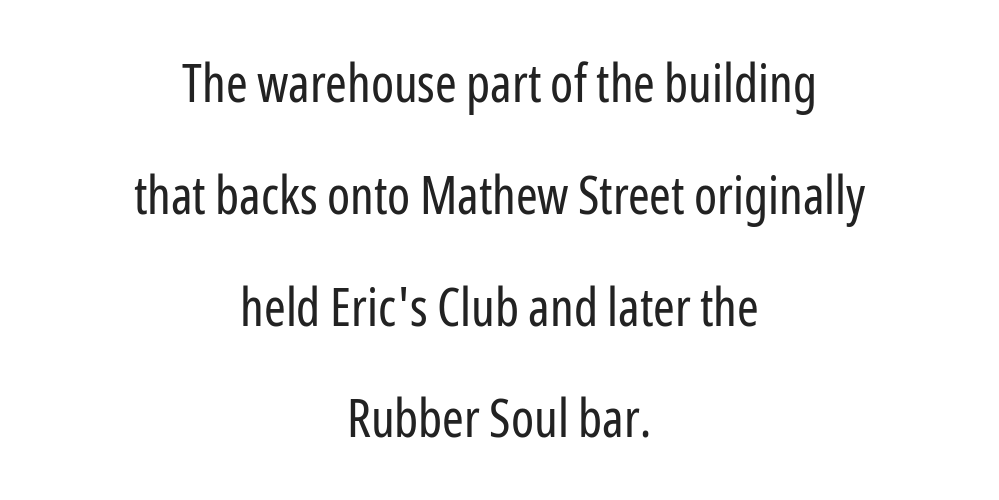
{"serif": "no", "italic": "no", "bold": "no", "weight": "regular", "width": "condensed", "stroke_contrast": "low", "x_height": "medium", "monospaced": "no", "underline": "no", "align": "center", "line_spacing": "loose", "line_spacing_ratio": 2.15, "letter_spacing": "normal", "letter_spacing_em": 0.0, "glyph_px": 52}
